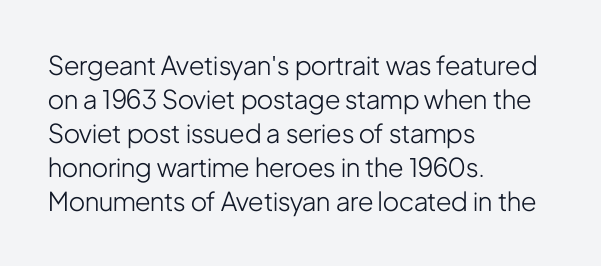
The image shows 26 px text type, upright; set left-aligned, normal line spacing (1.31x), normal letter spacing, not underlined.
